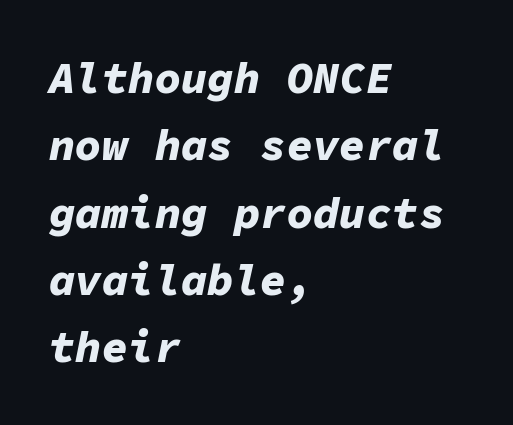
Clear beneath every line of the passage. Honestly, the letter spacing is just normal — you wouldn't notice it. Baseline-to-baseline distance is the conventional proportion of letter height. The specimen reads as italic at a glance.
